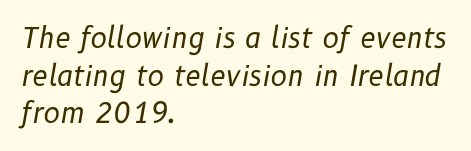
Q: Is the text bold? A: No.
Q: Is the text italic (slanted)? A: Yes, it leans right by about 10 degrees.
Q: Is the text underlined? A: No.
Q: How is the paragraph aligned? A: Left-aligned.
Q: Is the spacing between letters normal or unusually wide? A: Normal.
Q: Is the spacing between lines tight, normal or loose? A: Normal.
Q: Width (condensed, normal, or wide)? A: Normal.
Q: Stroke contrast? A: Low.
Q: x-height? A: Medium.
Q: Monospaced? A: No.
